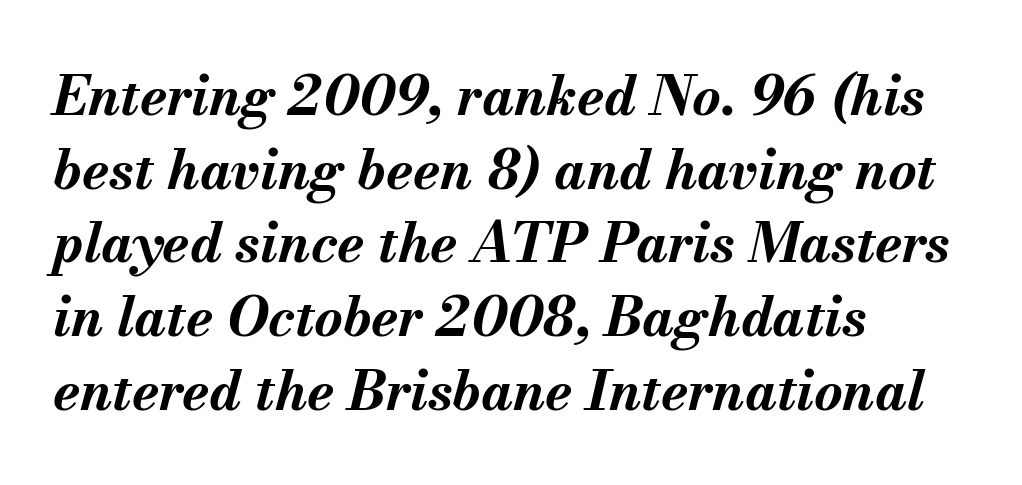
Q: Is the text bold? A: Yes.
Q: Is the text italic (slanted)? A: Yes, it leans right by about 13 degrees.
Q: Is the text underlined? A: No.
Q: How is the paragraph aligned? A: Left-aligned.
Q: Is the spacing between letters normal or unusually wide? A: Normal.
Q: Is the spacing between lines tight, normal or loose? A: Normal.
Q: Width (condensed, normal, or wide)? A: Normal.
Q: Stroke contrast? A: Medium.
Q: x-height? A: Small.
Q: Monospaced? A: No.
